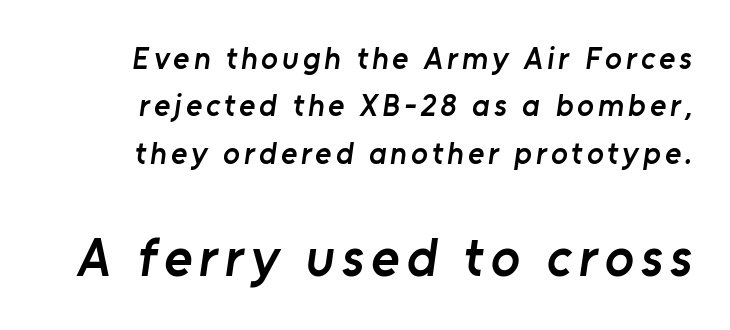
Q: Is the text bold? A: Semi-bold.
Q: Is the typeface a serif or a sans-serif typeface? A: Sans-serif.
Q: Is the text underlined? A: No.
Q: Is the spacing between lines tight, normal or loose? A: Normal.
Q: Which block of text is set in a larger size, the first (top) or the second (bottom)? A: The second (bottom) one.
Q: Width (condensed, normal, or wide)? A: Normal.
Q: Stroke contrast? A: Low.
Q: x-height? A: Medium.
Q: Monospaced? A: No.
